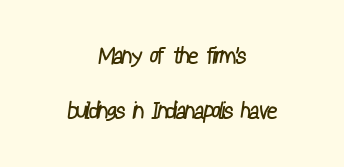
{"bold": "no", "underline": "no", "align": "center", "line_spacing": "loose", "line_spacing_ratio": 2.39, "letter_spacing": "normal", "letter_spacing_em": 0.0, "glyph_px": 23}
